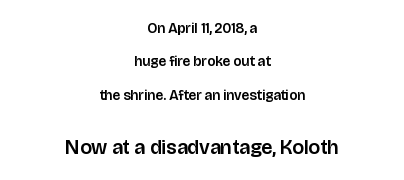
Spacing between characters is what you'd get straight out of the box. The more generous point size was reserved for the lower chunk. Check the space under the baseline: it is left empty. If you folded the block vertically in half, each line would mirror itself in length. The typography opts for an upright posture over an oblique one. What's the leading like? Stretched, with rows far apart.
